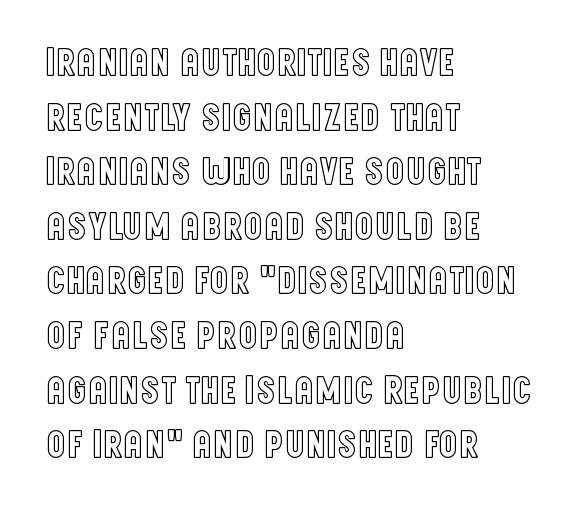
{"italic": "no", "width": "condensed", "x_height": "large", "monospaced": "no", "underline": "no", "align": "left", "line_spacing": "normal", "line_spacing_ratio": 1.4, "letter_spacing": "normal", "letter_spacing_em": 0.0, "glyph_px": 39}
